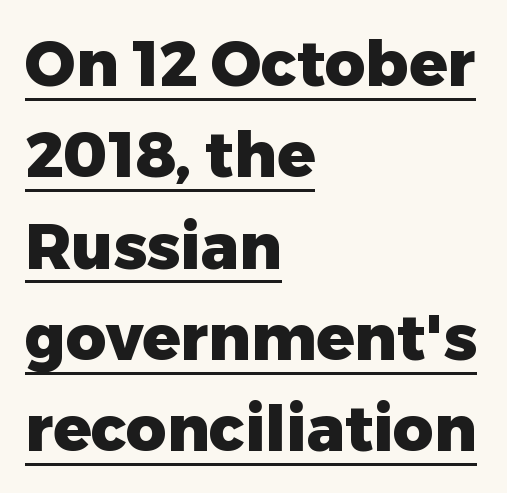
Here the designer chose a conventional face with non-uniform glyph widths. In terms of letterspacing, this is plain default setting. Students, observe the line beneath the letters — that is underlining. Nothing sits at the stroke ends, so this counts as sans-serif. Thick stems and heavy bowls — unmistakably bold. The rendering uses a moderate line-height, typical for paragraphs.
